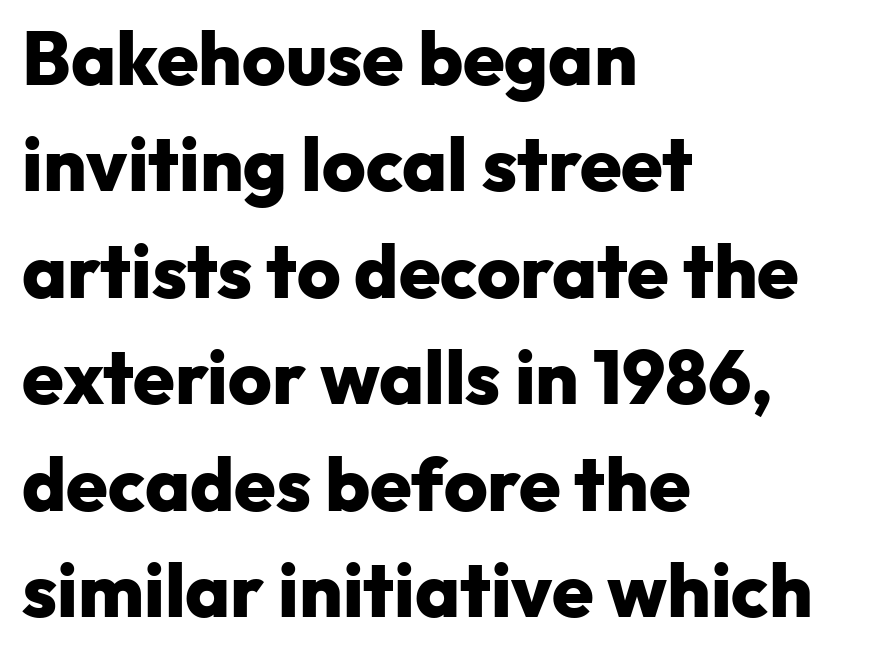
Q: Is the text bold? A: Yes.
Q: Is the text italic (slanted)? A: No, it is upright.
Q: Is the typeface a serif or a sans-serif typeface? A: Sans-serif.
Q: Is the text underlined? A: No.
Q: How is the paragraph aligned? A: Left-aligned.
Q: Is the spacing between letters normal or unusually wide? A: Normal.
Q: Is the spacing between lines tight, normal or loose? A: Normal.
Q: Width (condensed, normal, or wide)? A: Normal.
Q: Stroke contrast? A: Low.
Q: x-height? A: Medium.
Q: Monospaced? A: No.
